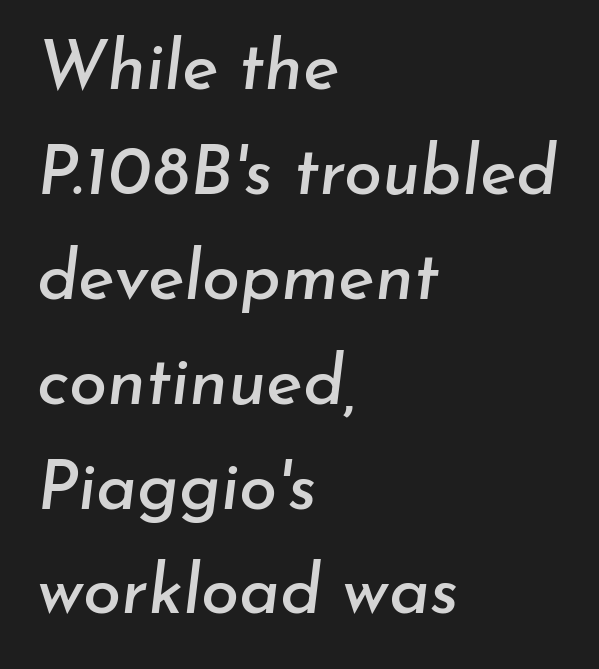
Regular leading. The rendering uses natural spacing where letterforms have individual widths. These lines were composed using italics. Horizontal alignment here is leftward, the default for most running prose. You could call the tracking neutral — neither tight nor loose.
